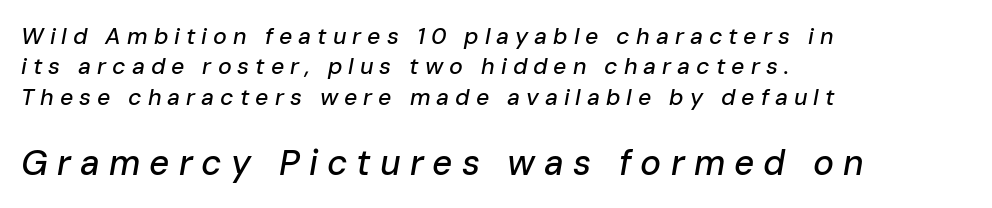
Two sizes are in play, and the larger belongs to the second block. Note the varied advance widths — an 'i' is clearly narrower than an 'm'. This is oblique type, the kind used for emphasis or titles. The typesetter chose a ragged-right arrangement here.
